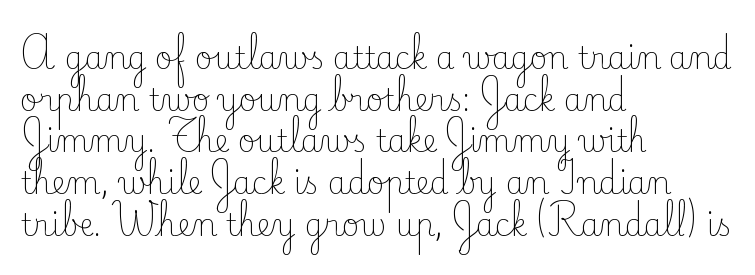
{"serif": "yes", "italic": "no", "bold": "no", "weight": "light", "width": "normal", "stroke_contrast": "low", "x_height": "small", "monospaced": "no", "underline": "no", "align": "left", "line_spacing": "normal", "line_spacing_ratio": 1.39, "letter_spacing": "normal", "letter_spacing_em": 0.0, "glyph_px": 30}
